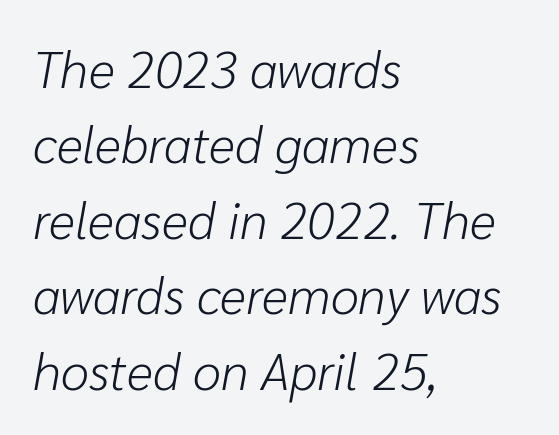
Q: Is the text bold? A: No.
Q: Is the text italic (slanted)? A: Yes, it leans right by about 10 degrees.
Q: Is the text underlined? A: No.
Q: How is the paragraph aligned? A: Left-aligned.
Q: Is the spacing between letters normal or unusually wide? A: Normal.
Q: Is the spacing between lines tight, normal or loose? A: Normal.
Q: Width (condensed, normal, or wide)? A: Normal.
Q: Stroke contrast? A: Low.
Q: x-height? A: Medium.
Q: Monospaced? A: No.
